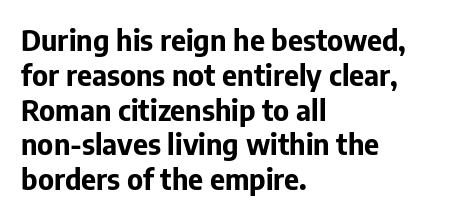
{"serif": "no", "italic": "no", "bold": "yes", "weight": "bold", "width": "normal", "stroke_contrast": "low", "x_height": "medium", "monospaced": "no", "underline": "no", "align": "left", "line_spacing_ratio": 1.2, "letter_spacing": "normal", "letter_spacing_em": 0.0, "glyph_px": 29}
